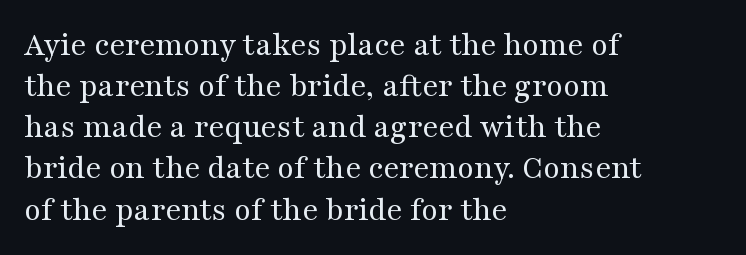
These glyphs show unthickened strokes, regular width or finer. Tracking value appears to be zero — textbook default spacing. The characters display serif detailing at their extremities. Words float on clear page, feet unadorned. Tall strokes in this sample are plumb rather than angled. The passage shown is typed in a proportional face where columns would drift.
